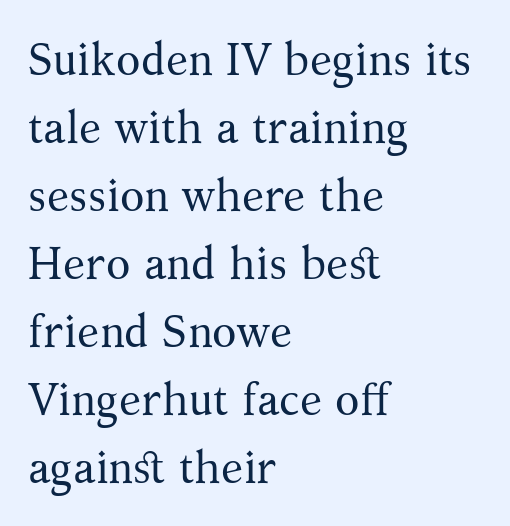
The image shows 45 px regular-weight serif type, upright; set left-aligned, normal line spacing (1.51x), normal letter spacing, not underlined; medium stroke contrast and a medium x-height.
